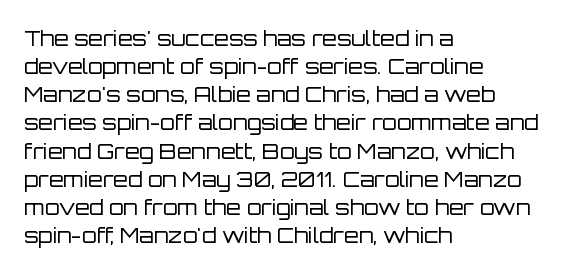
Visually the block forms a straight wall on the left and a jagged coastline on the right. Style check: upright. Bold? No — there's no thickening of the strokes. Notice how descenders clear the ascenders below comfortably — that's standard leading. Each word holds together tightly as a unit, with standard inter-letter gaps.
